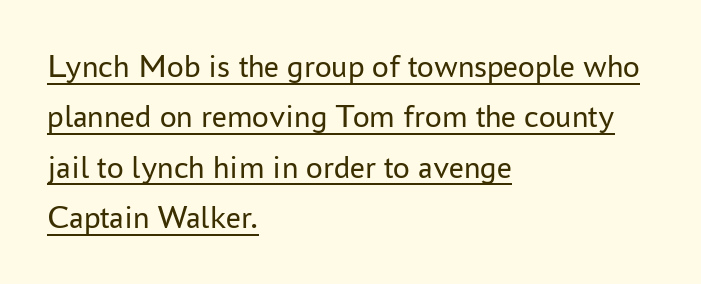
{"serif": "no", "italic": "no", "bold": "no", "weight": "regular", "width": "normal", "stroke_contrast": "low", "x_height": "medium", "monospaced": "no", "underline": "yes", "align": "left", "line_spacing": "normal", "line_spacing_ratio": 1.53, "letter_spacing": "normal", "letter_spacing_em": 0.0, "glyph_px": 33}
